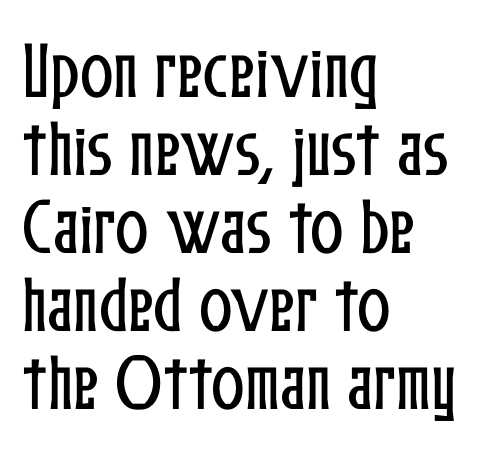
{"italic": "no", "width": "condensed", "stroke_contrast": "low", "x_height": "medium", "monospaced": "no", "underline": "no", "align": "left", "line_spacing": "normal", "line_spacing_ratio": 1.26, "letter_spacing": "normal", "letter_spacing_em": 0.0, "glyph_px": 62}
